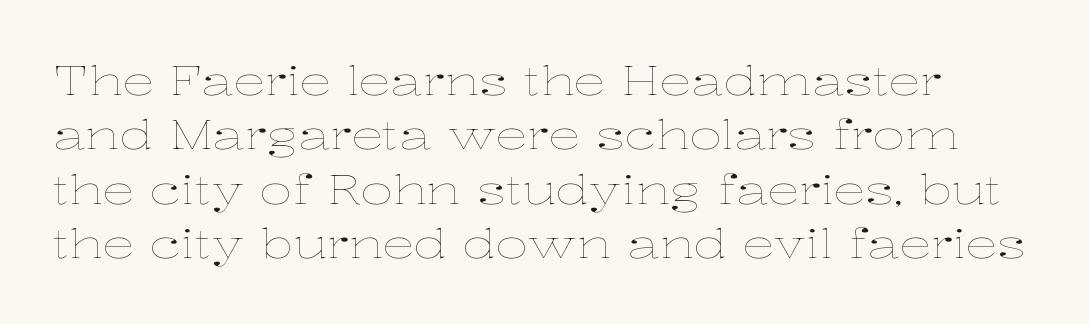
{"italic": "no", "bold": "no", "weight": "thin", "width": "wide", "stroke_contrast": "low", "x_height": "medium", "monospaced": "no", "underline": "no", "line_spacing": "normal", "line_spacing_ratio": 1.36, "letter_spacing": "normal", "letter_spacing_em": 0.0, "glyph_px": 40}
